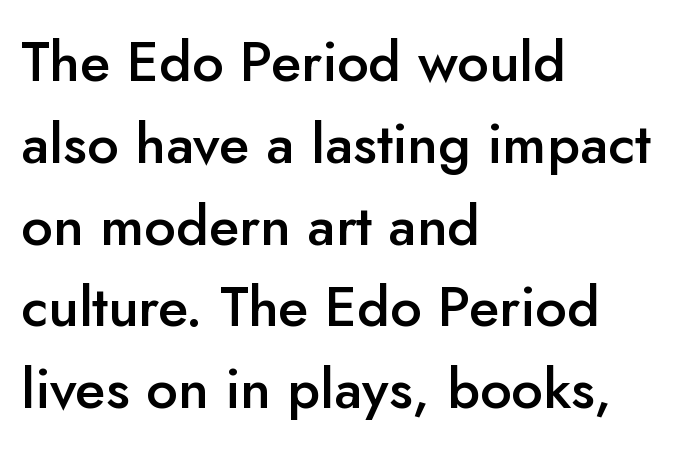
The image shows 56 px semibold sans-serif type, upright; set left-aligned, normal line spacing (1.46x), normal letter spacing, not underlined; low stroke contrast and a small x-height.
